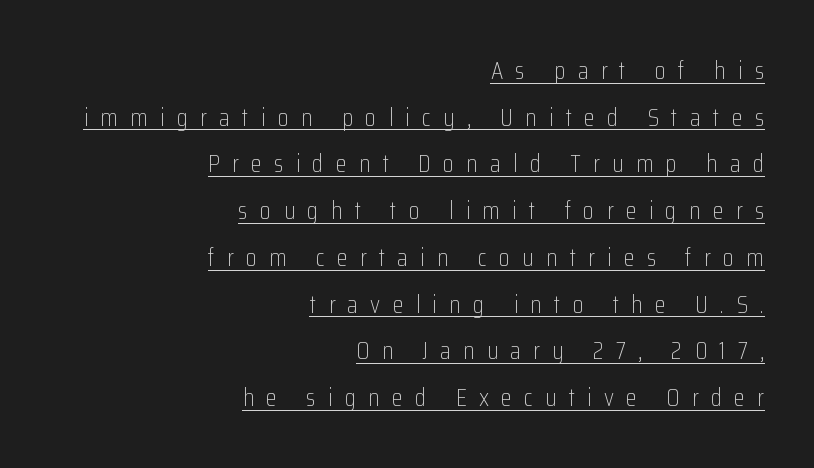
Notice how the passage keeps a crisp vertical edge on the right only. Characters remain perfectly vertical along every line. Honestly, the letter spacing is so wide it's the main thing you notice. Underlined type. Stroke mass is kept to a normal reading level or below.
